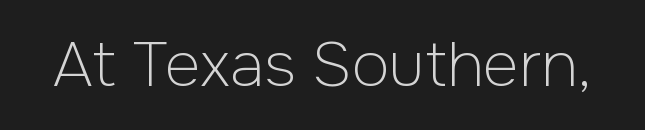
{"serif": "no", "italic": "no", "bold": "no", "weight": "light", "width": "normal", "stroke_contrast": "low", "x_height": "medium", "monospaced": "no", "underline": "no", "letter_spacing": "normal", "letter_spacing_em": 0.0, "glyph_px": 62}
